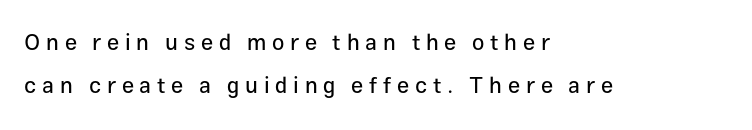
Q: Is the text italic (slanted)? A: No, it is upright.
Q: Is the text underlined? A: No.
Q: How is the paragraph aligned? A: Left-aligned.
Q: Is the spacing between letters normal or unusually wide? A: Unusually wide.
Q: Is the spacing between lines tight, normal or loose? A: Loose.
